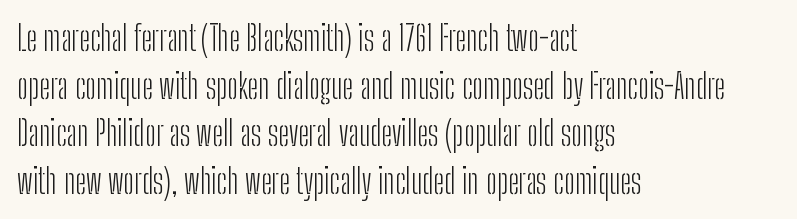
{"serif": "no", "italic": "no", "bold": "no", "weight": "light", "width": "condensed", "stroke_contrast": "low", "x_height": "medium", "monospaced": "no", "underline": "no", "align": "left", "line_spacing": "normal", "line_spacing_ratio": 1.4, "letter_spacing": "normal", "letter_spacing_em": 0.0, "glyph_px": 34}
